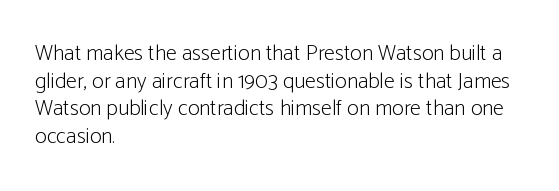
The typeface has the unassuming heft of standard copy or less. Vertical strokes here are truly vertical. A clean baseline with only descenders dipping below it. Default kerning and tracking; the words read as compact shapes.
